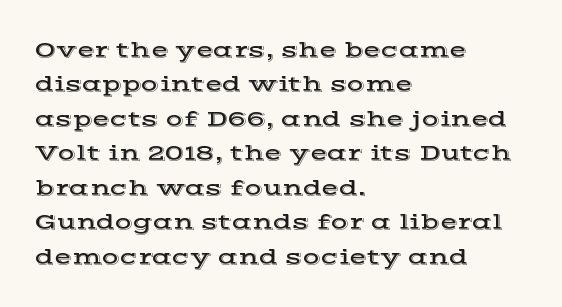
The image shows 23 px text type, upright; set left-aligned, normal line spacing (1.5x), normal letter spacing, not underlined.
